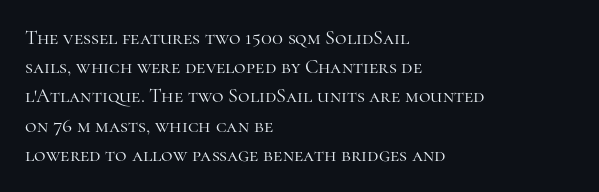
{"italic": "no", "bold": "no", "underline": "no", "align": "left", "line_spacing": "normal", "line_spacing_ratio": 1.46, "letter_spacing": "normal", "letter_spacing_em": 0.0, "glyph_px": 20}
